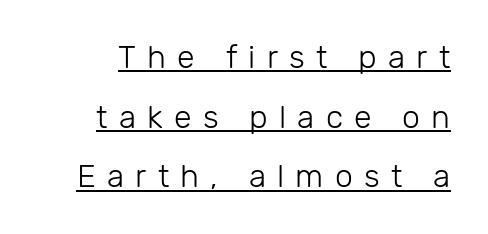
A quiet, ordinary-to-light weight characterises the typeface. The lettering stays uniformly vertical, giving the passage a roman look. Tracking value appears strongly positive — letters spread wide. Type style note: lacks serifs.
